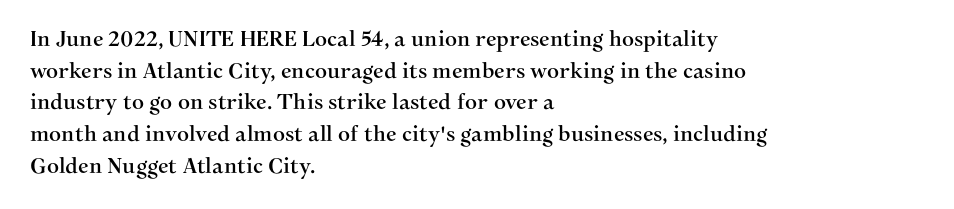
Q: Is the text italic (slanted)? A: No, it is upright.
Q: Is the text underlined? A: No.
Q: How is the paragraph aligned? A: Left-aligned.
Q: Is the spacing between letters normal or unusually wide? A: Normal.
Q: Is the spacing between lines tight, normal or loose? A: Normal.
